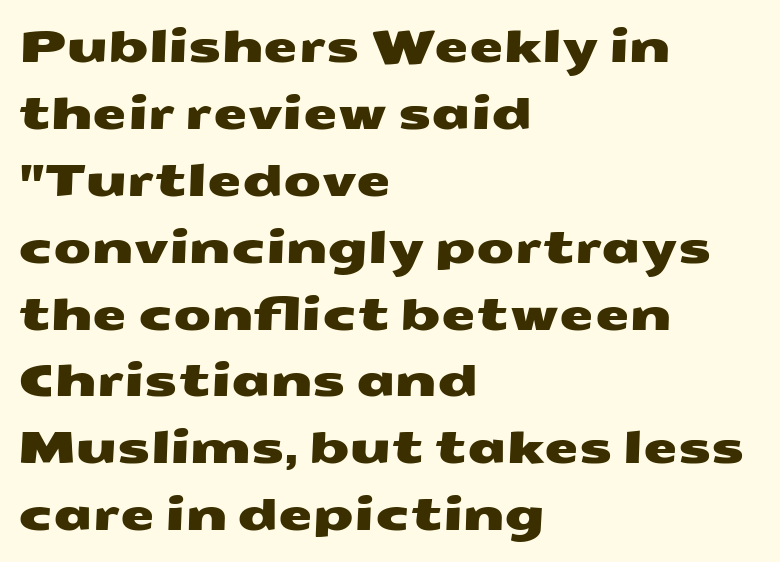
The image shows 44 px wide sans-serif type; set left-aligned, normal line spacing (1.52x), normal letter spacing, not underlined; medium stroke contrast and a medium x-height.
